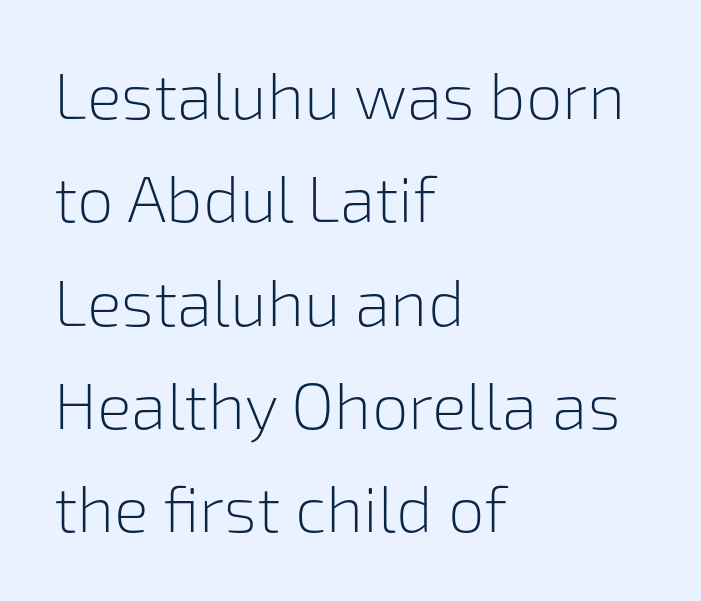
The words here are not underlined. Each word holds together tightly as a unit, with standard inter-letter gaps. Regarding leading, the lines here are spaced in the standard way. A typesetter would call this proportional, since set widths differ per character. If you drew a line through each stem, it would be perfectly vertical. Teacher's note: observe the even left margin — that is flush-left alignment.
